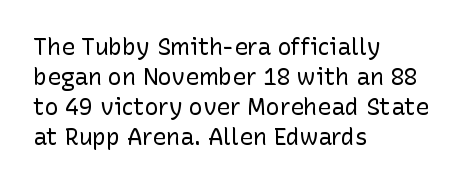
Q: Is the text bold? A: No.
Q: Is the text italic (slanted)? A: No, it is upright.
Q: Is the text underlined? A: No.
Q: How is the paragraph aligned? A: Left-aligned.
Q: Is the spacing between letters normal or unusually wide? A: Normal.
Q: Is the spacing between lines tight, normal or loose? A: Normal.
